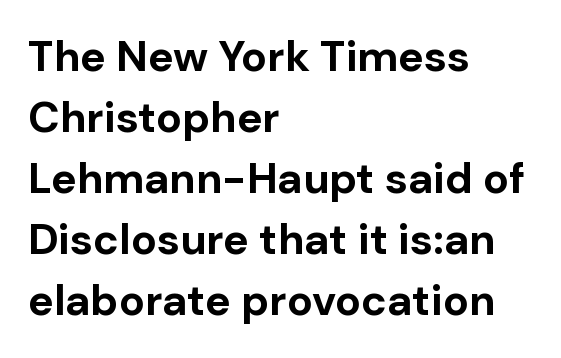
Looks like regular typesetting: each glyph gets only the width it needs. Summary of weight: heavy, a full bold. Each line starts at the same left margin while the right side varies. How would I describe the line gaps? Plain and ordinary.
